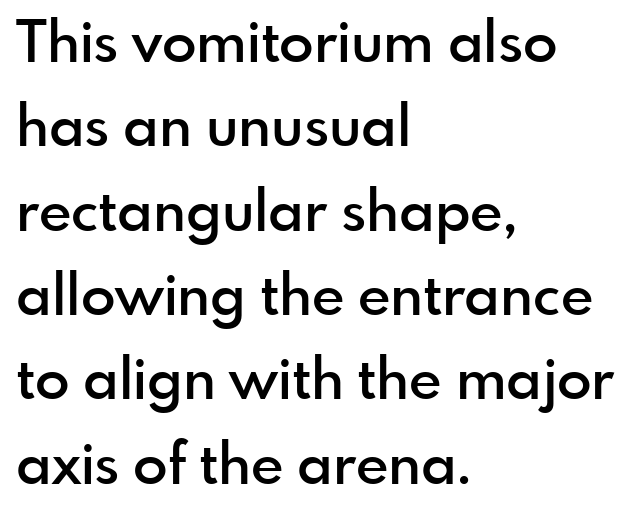
Q: Is the text bold? A: Semi-bold.
Q: Is the text italic (slanted)? A: No, it is upright.
Q: Is the typeface a serif or a sans-serif typeface? A: Sans-serif.
Q: Is the text underlined? A: No.
Q: How is the paragraph aligned? A: Left-aligned.
Q: Is the spacing between letters normal or unusually wide? A: Normal.
Q: Is the spacing between lines tight, normal or loose? A: Normal.
Q: Width (condensed, normal, or wide)? A: Normal.
Q: x-height? A: Small.
Q: Monospaced? A: No.
